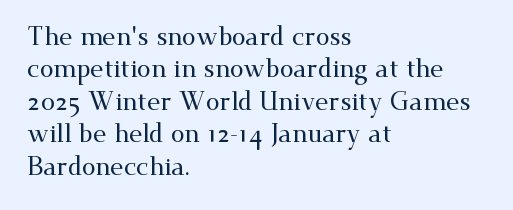
The image shows 25 px text type, upright; set left-aligned, normal line spacing (1.3x), normal letter spacing, not underlined.
